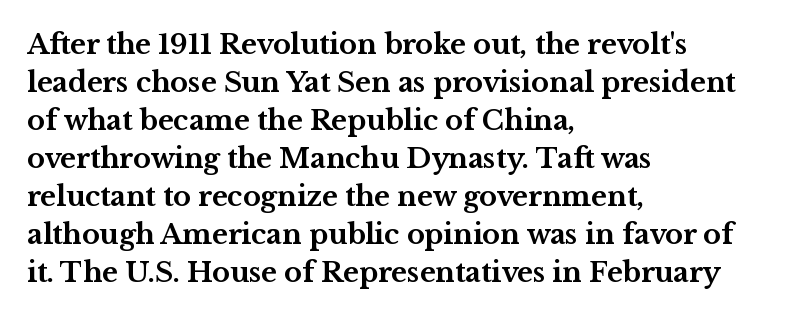
{"italic": "no", "bold": "yes", "underline": "no", "align": "left", "line_spacing": "normal", "line_spacing_ratio": 1.41, "letter_spacing": "normal", "letter_spacing_em": 0.0, "glyph_px": 27}
